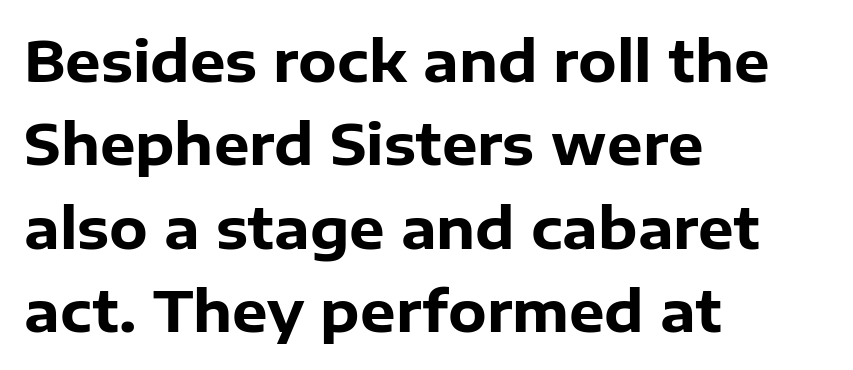
Classification — sans serif. This rendering leaves character spacing at its baseline value. Nope, not italic — everything's standing straight. Line starts are locked; line ends wander. Glance below the letters and you will spot only blank space. Does the leading feel generous? No, just average.
